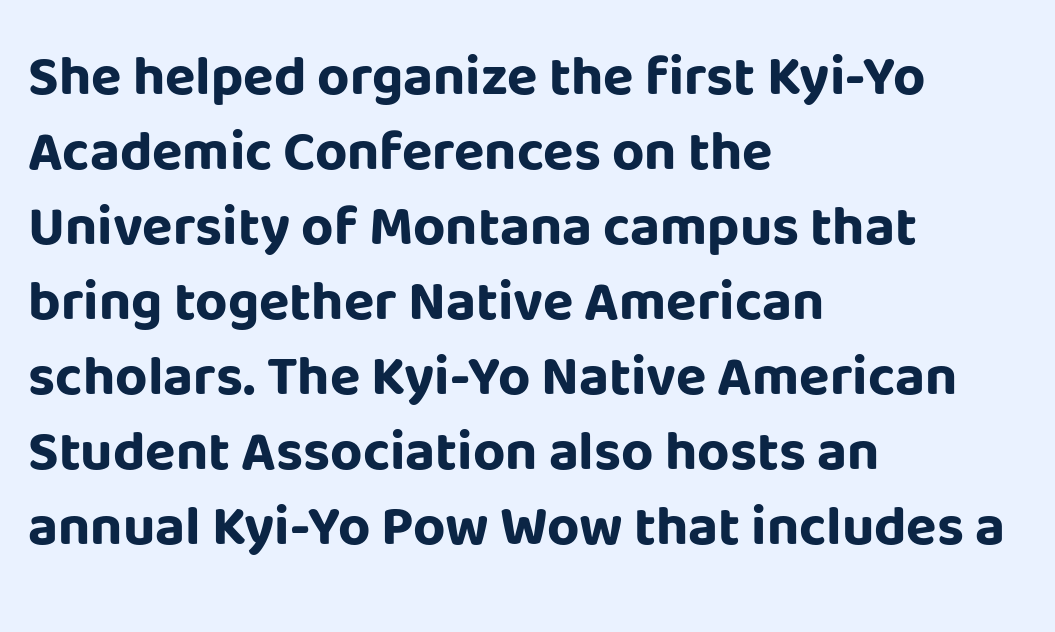
Q: Is the text bold? A: Yes.
Q: Is the text italic (slanted)? A: No, it is upright.
Q: Is the typeface a serif or a sans-serif typeface? A: Sans-serif.
Q: Is the text underlined? A: No.
Q: How is the paragraph aligned? A: Left-aligned.
Q: Is the spacing between letters normal or unusually wide? A: Normal.
Q: Is the spacing between lines tight, normal or loose? A: Normal.
Q: Width (condensed, normal, or wide)? A: Normal.
Q: Stroke contrast? A: Low.
Q: x-height? A: Large.
Q: Monospaced? A: No.
